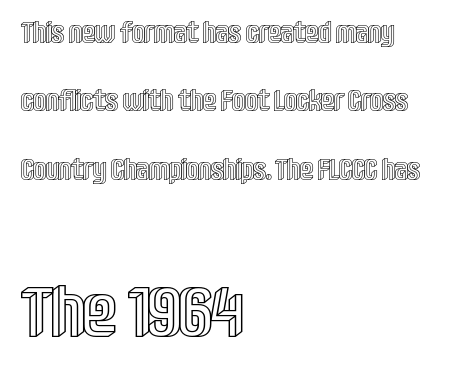
Q: Is the text italic (slanted)? A: No, it is upright.
Q: Is the text underlined? A: No.
Q: How is the paragraph aligned? A: Left-aligned.
Q: Is the spacing between letters normal or unusually wide? A: Normal.
Q: Is the spacing between lines tight, normal or loose? A: Loose.
Q: Which block of text is set in a larger size, the first (top) or the second (bottom)? A: The second (bottom) one.
Q: Width (condensed, normal, or wide)? A: Condensed.
Q: x-height? A: Large.
Q: Monospaced? A: No.
